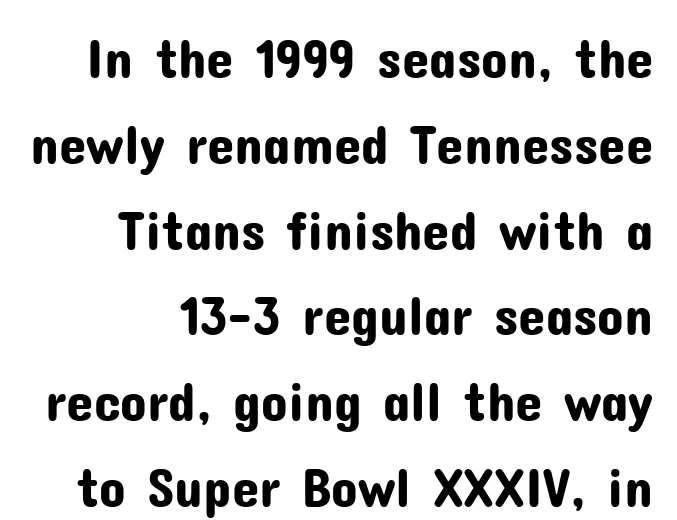
The image shows 55 px sans-serif type, upright; set normal line spacing (1.56x), normal letter spacing, not underlined; low stroke contrast and a medium x-height.
